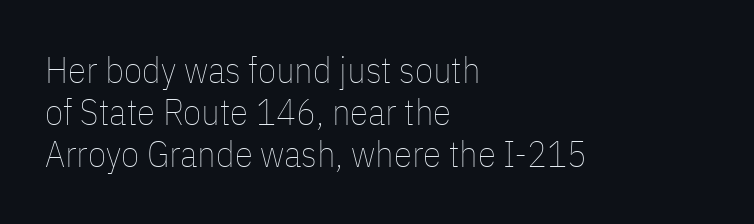
The image shows 37 px thin, condensed type, upright; set left-aligned, tight line spacing (1.14x), normal letter spacing, not underlined; low stroke contrast and a medium x-height.
